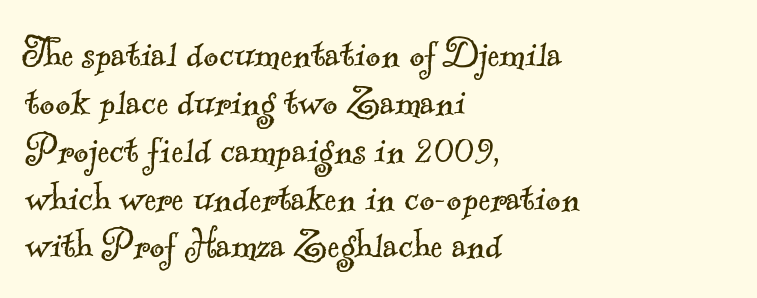
Q: Is the text bold? A: No.
Q: Is the typeface a serif or a sans-serif typeface? A: Serif.
Q: Is the text underlined? A: No.
Q: How is the paragraph aligned? A: Left-aligned.
Q: Is the spacing between letters normal or unusually wide? A: Normal.
Q: Is the spacing between lines tight, normal or loose? A: Tight.
Q: Width (condensed, normal, or wide)? A: Normal.
Q: x-height? A: Small.
Q: Monospaced? A: No.
